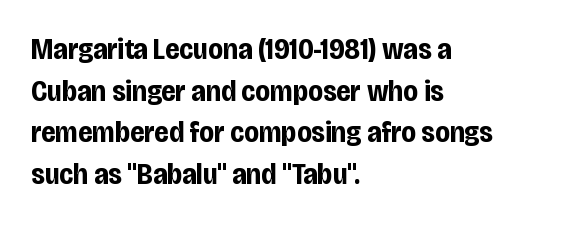
If you drew a line through each stem, it would be perfectly vertical. The text was rendered using a sans face with plain stroke endings. Compared with typical body copy, the letter spacing here is the same. These lines stack with their left ends in a neat column.
